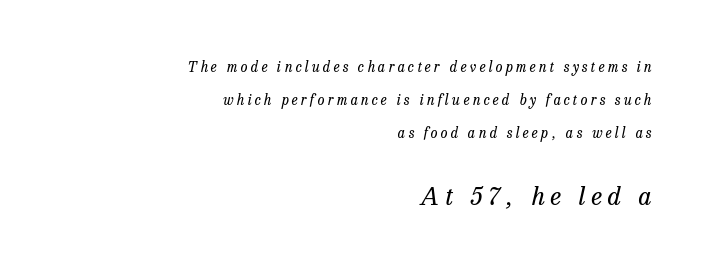
The image shows 25 px text type, italic (leaning right); set right-aligned, loose line spacing (2.36x), unusually wide letter spacing (+0.23 em), not underlined; the second (bottom) block is 1.79x larger.
